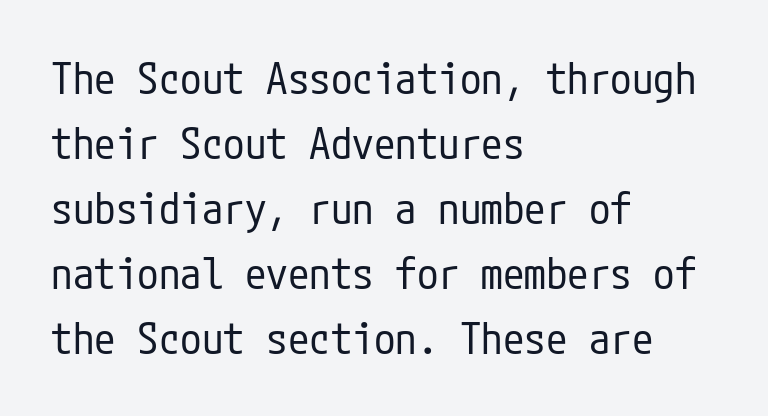
The image shows 43 px regular-weight, condensed sans-serif type, upright; set left-aligned, normal line spacing (1.51x), normal letter spacing, not underlined; low stroke contrast and a medium x-height.
